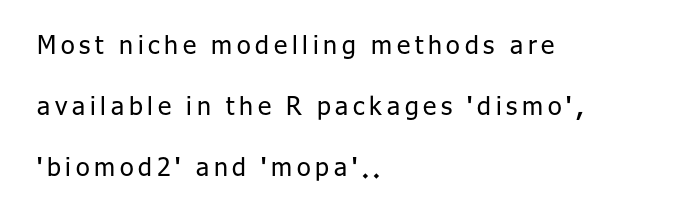
The image shows 25 px text type, upright; set left-aligned, loose line spacing (2.45x), not underlined.
